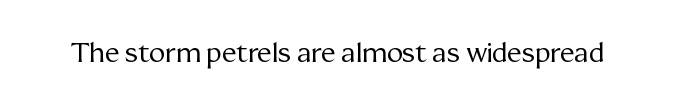
The image shows 27 px text type, upright; set normal letter spacing, not underlined.
